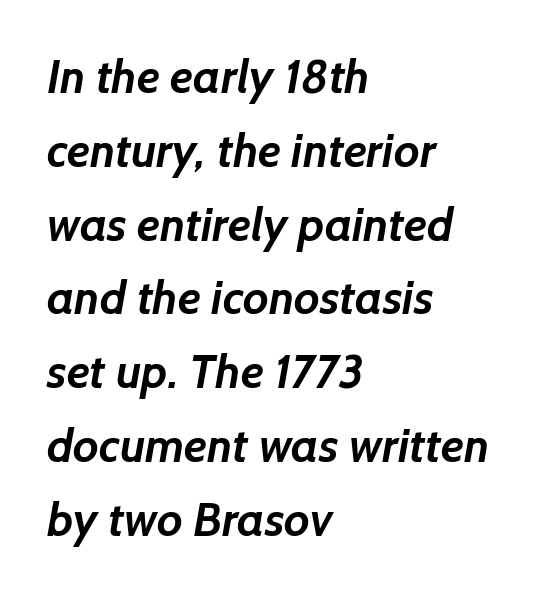
Serifs: no, the terminals of the letterforms are clean. Students, note that the glyphs here touch the page at normal intervals. These lines are rendered in a variable-pitch font. As a designer I'd log this as weight 700, bold. The rows are spaced the way most documents space them.
